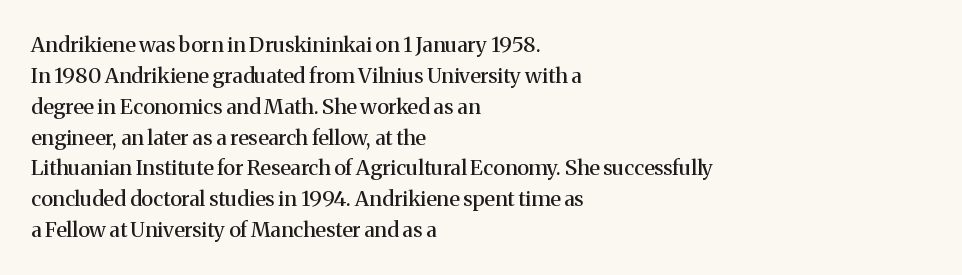
{"italic": "no", "underline": "no", "align": "left", "line_spacing": "normal", "line_spacing_ratio": 1.47, "letter_spacing": "normal", "letter_spacing_em": 0.0, "glyph_px": 21}
